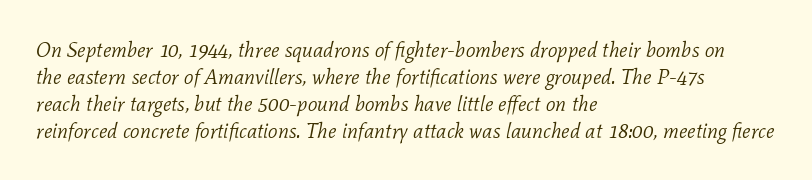
{"italic": "yes", "lean": "right", "slant_degrees": 11, "bold": "no", "underline": "no", "align": "left", "line_spacing": "normal", "line_spacing_ratio": 1.28, "letter_spacing": "normal", "letter_spacing_em": 0.0, "glyph_px": 21}
